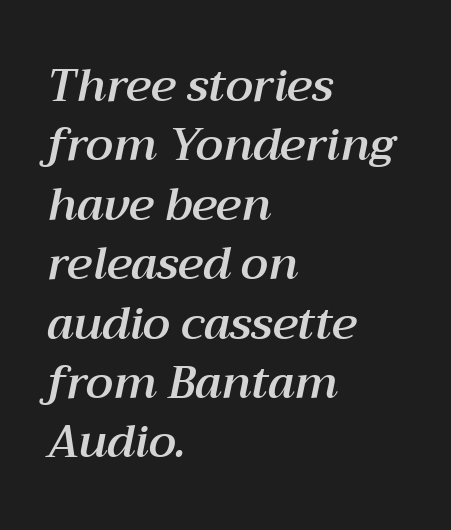
The strip under each line holds only bare page. Is the block centered? No — it sits flush against the left margin. Compared with typical body copy, the letter spacing here is the same. Students, observe: this is what conventionally led text looks like. In terms of posture, this sample is oblique. Note the varied advance widths — an 'i' is clearly narrower than an 'm'.
